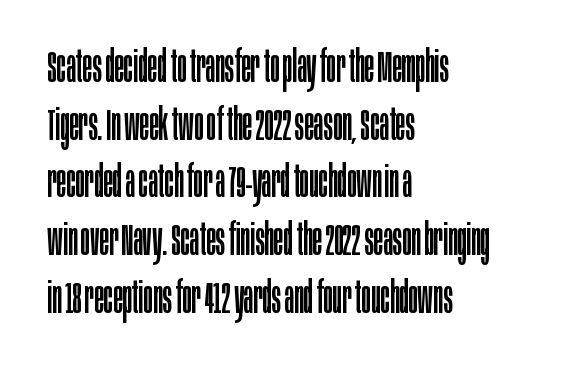
The image shows 44 px regular-weight, condensed sans-serif type, upright; set left-aligned, normal line spacing (1.31x), normal letter spacing, not underlined; low stroke contrast and a large x-height.
